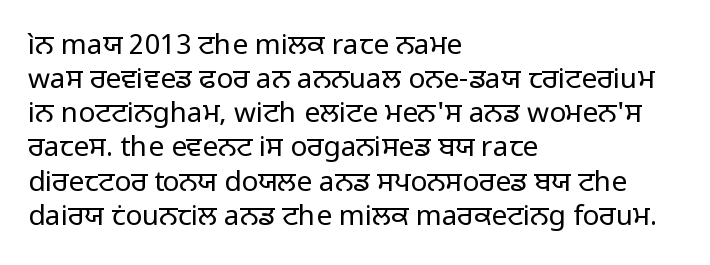
The image shows 28 px regular-weight sans-serif type, upright; set left-aligned, line spacing 1.22x, normal letter spacing, not underlined; low stroke contrast and a medium x-height.
